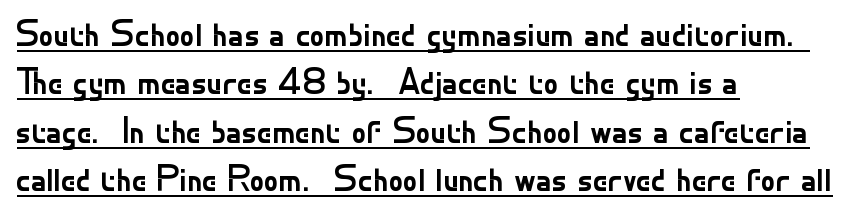
Q: Is the text bold? A: No.
Q: Is the text italic (slanted)? A: No, it is upright.
Q: Is the typeface a serif or a sans-serif typeface? A: Sans-serif.
Q: Is the text underlined? A: Yes.
Q: How is the paragraph aligned? A: Left-aligned.
Q: Is the spacing between letters normal or unusually wide? A: Normal.
Q: Is the spacing between lines tight, normal or loose? A: Normal.
Q: Width (condensed, normal, or wide)? A: Normal.
Q: Stroke contrast? A: Low.
Q: x-height? A: Small.
Q: Monospaced? A: No.
